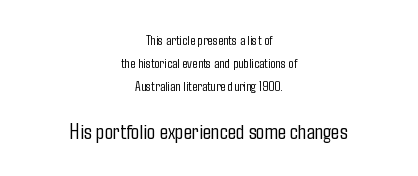
The image shows 22 px text type, upright; set centered, normal line spacing (1.64x), normal letter spacing, not underlined; the second (bottom) block is 1.57x larger.
